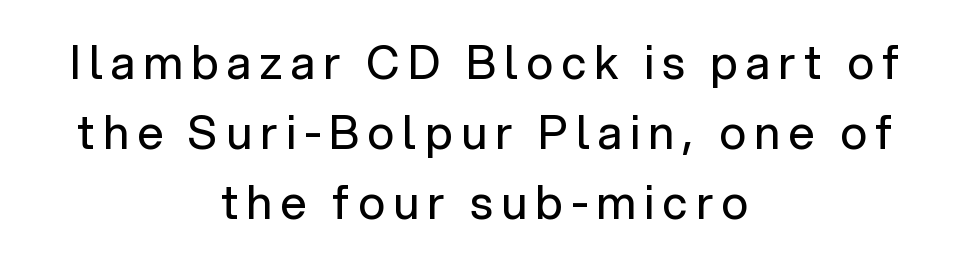
Q: Is the text bold? A: No.
Q: Is the text italic (slanted)? A: No, it is upright.
Q: Is the typeface a serif or a sans-serif typeface? A: Sans-serif.
Q: Is the text underlined? A: No.
Q: How is the paragraph aligned? A: Centered.
Q: Is the spacing between lines tight, normal or loose? A: Normal.
Q: Width (condensed, normal, or wide)? A: Normal.
Q: Stroke contrast? A: Low.
Q: x-height? A: Medium.
Q: Monospaced? A: No.
